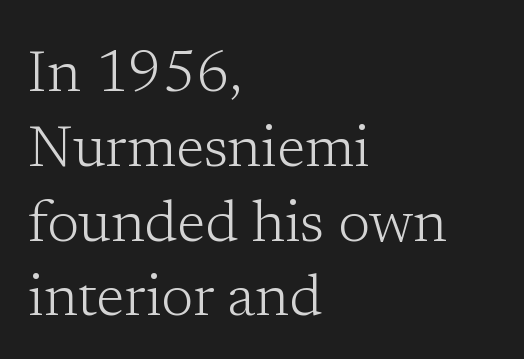
The image shows 58 px light serif type, upright; set left-aligned, normal line spacing (1.29x), normal letter spacing, not underlined; low stroke contrast and a medium x-height.
